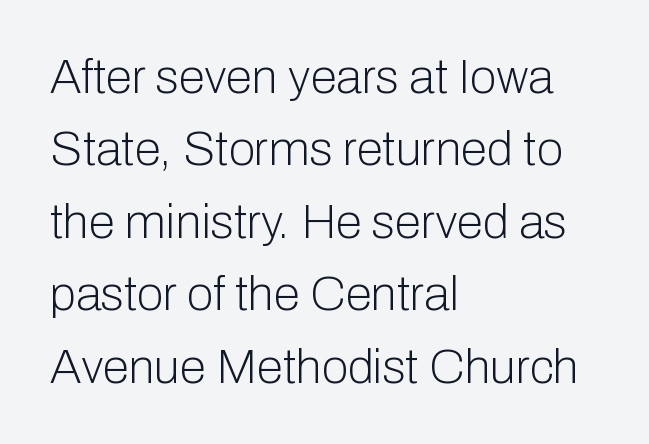
Q: Is the text bold? A: No.
Q: Is the text italic (slanted)? A: No, it is upright.
Q: Is the typeface a serif or a sans-serif typeface? A: Sans-serif.
Q: Is the text underlined? A: No.
Q: How is the paragraph aligned? A: Left-aligned.
Q: Is the spacing between letters normal or unusually wide? A: Normal.
Q: Is the spacing between lines tight, normal or loose? A: Normal.
Q: Width (condensed, normal, or wide)? A: Normal.
Q: Stroke contrast? A: Low.
Q: x-height? A: Medium.
Q: Monospaced? A: No.
